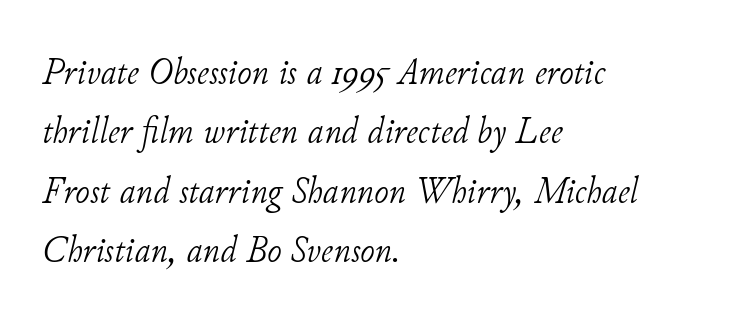
Q: Is the text bold? A: No.
Q: Is the text italic (slanted)? A: Yes, it leans right by about 11 degrees.
Q: Is the typeface a serif or a sans-serif typeface? A: Serif.
Q: Is the text underlined? A: No.
Q: How is the paragraph aligned? A: Left-aligned.
Q: Is the spacing between letters normal or unusually wide? A: Normal.
Q: Is the spacing between lines tight, normal or loose? A: Normal.
Q: Width (condensed, normal, or wide)? A: Normal.
Q: Stroke contrast? A: Low.
Q: x-height? A: Small.
Q: Monospaced? A: No.
